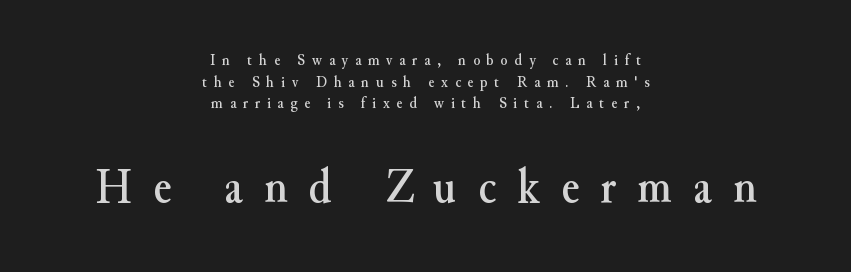
{"serif": "yes", "italic": "no", "width": "normal", "stroke_contrast": "medium", "x_height": "small", "monospaced": "no", "underline": "no", "align": "center", "line_spacing": "normal", "line_spacing_ratio": 1.35, "letter_spacing": "wide", "letter_spacing_em": 0.43, "larger_block": "second", "size_ratio": 3.06, "glyph_px": 49}
